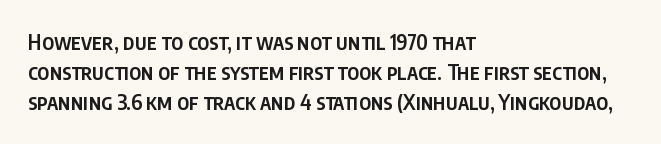
{"italic": "no", "bold": "semi", "underline": "no", "align": "left", "line_spacing": "normal", "line_spacing_ratio": 1.43, "letter_spacing": "normal", "letter_spacing_em": 0.0, "glyph_px": 21}
